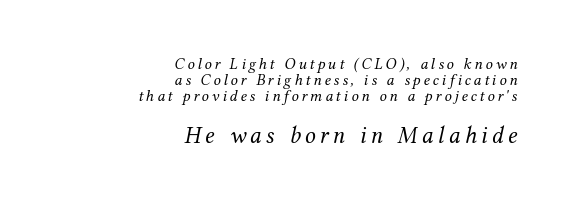
Q: Is the text bold? A: No.
Q: Is the text italic (slanted)? A: Yes, it leans right by about 12 degrees.
Q: Is the text underlined? A: No.
Q: How is the paragraph aligned? A: Right-aligned.
Q: Is the spacing between lines tight, normal or loose? A: Tight.
Q: Which block of text is set in a larger size, the first (top) or the second (bottom)? A: The second (bottom) one.
